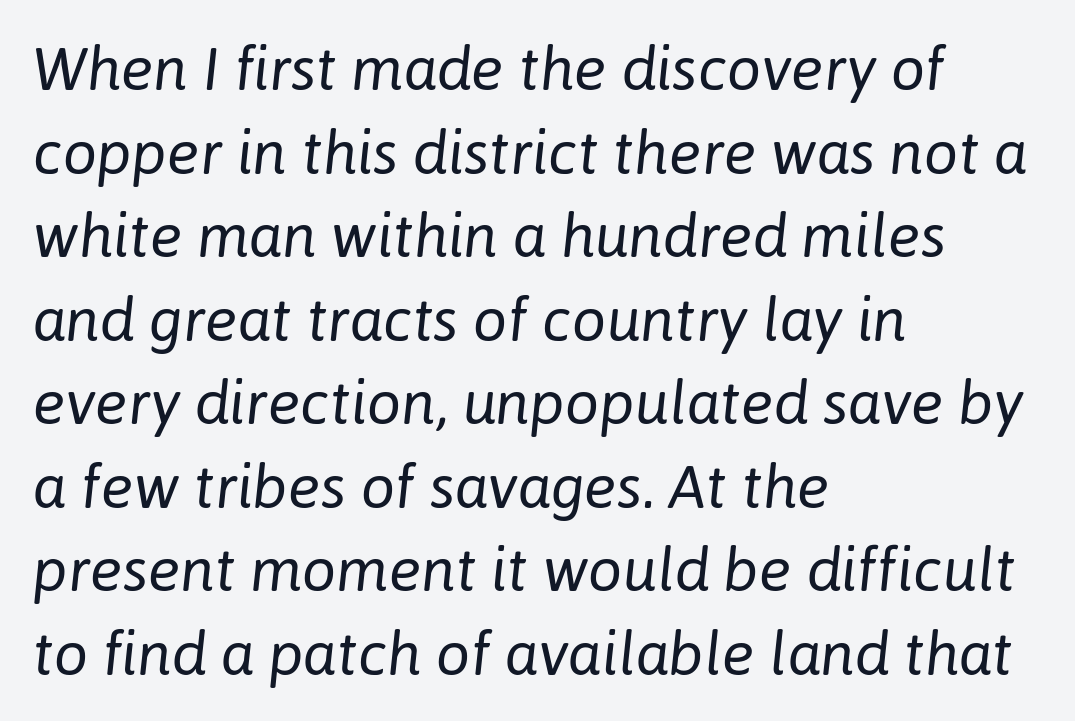
The baseline area is clear. A typesetter would call this proportional, since set widths differ per character. Horizontal alignment here is leftward, the default for most running prose. This rendering leaves character spacing at its baseline value. The whole block is typeset with a tilt. No extra ink here — the face is not bold.
